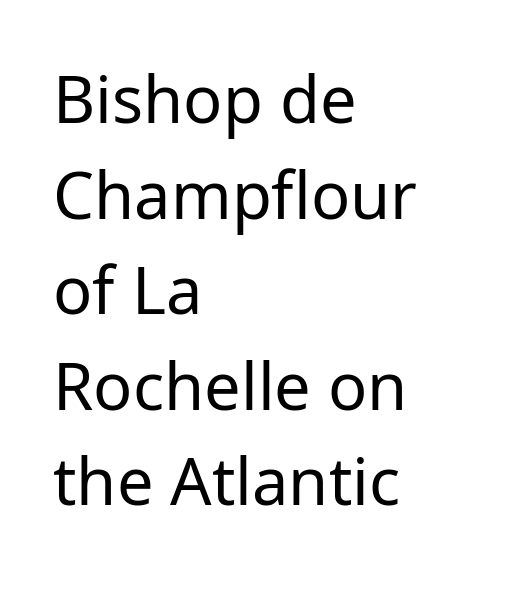
The image shows 65 px regular-weight sans-serif type, upright; set left-aligned, normal line spacing (1.47x), normal letter spacing, not underlined; low stroke contrast and a medium x-height.
